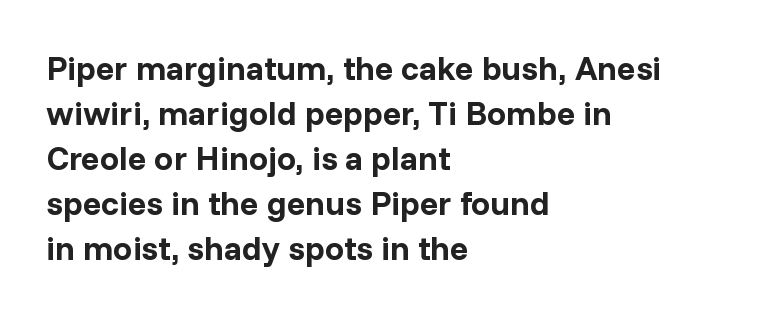
Q: Is the text bold? A: Yes.
Q: Is the text italic (slanted)? A: No, it is upright.
Q: Is the typeface a serif or a sans-serif typeface? A: Sans-serif.
Q: Is the text underlined? A: No.
Q: How is the paragraph aligned? A: Left-aligned.
Q: Is the spacing between letters normal or unusually wide? A: Normal.
Q: Is the spacing between lines tight, normal or loose? A: Normal.
Q: Width (condensed, normal, or wide)? A: Normal.
Q: Stroke contrast? A: Low.
Q: x-height? A: Medium.
Q: Monospaced? A: No.
